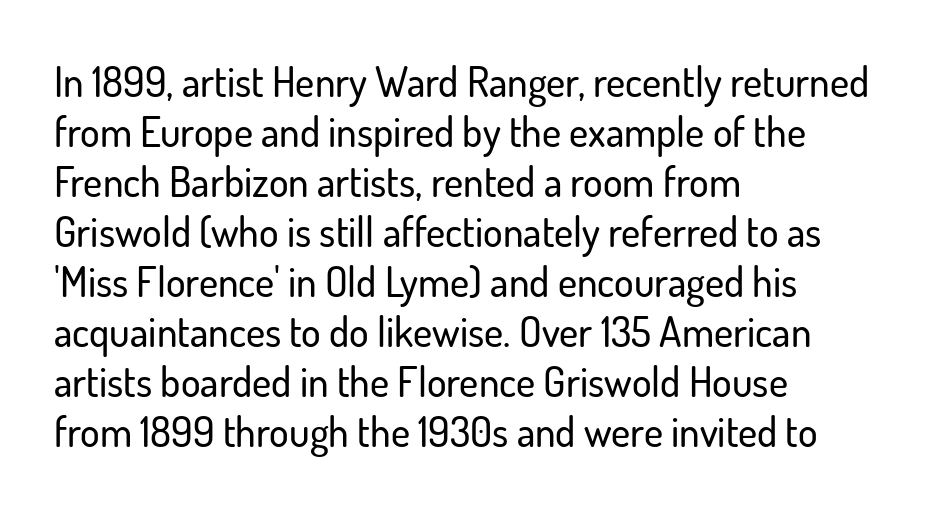
The type sits square on the baseline with zero lean. Type style note: lacks serifs. The letterforms sit shoulder to shoulder at normal distance. You could not count columns in this text — the font is proportionally spaced. The baseline area is clear. Each line starts at the same left margin while the right side varies.
